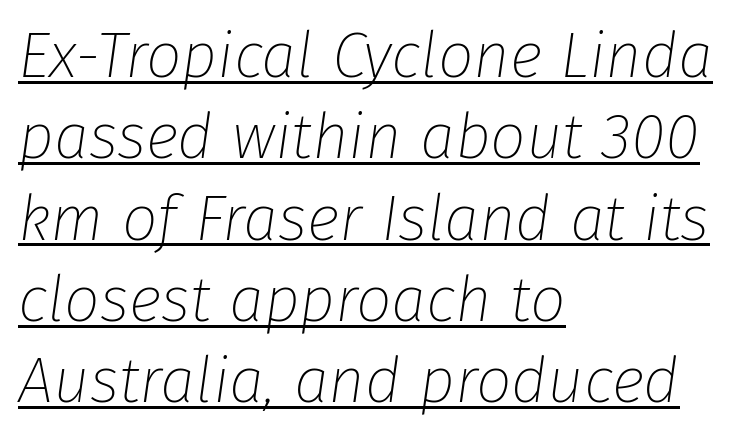
{"italic": "yes", "lean": "right", "slant_degrees": 8, "bold": "no", "weight": "thin", "width": "normal", "stroke_contrast": "low", "x_height": "medium", "monospaced": "no", "underline": "yes", "align": "left", "line_spacing": "normal", "line_spacing_ratio": 1.29, "letter_spacing": "normal", "letter_spacing_em": 0.0, "glyph_px": 63}
